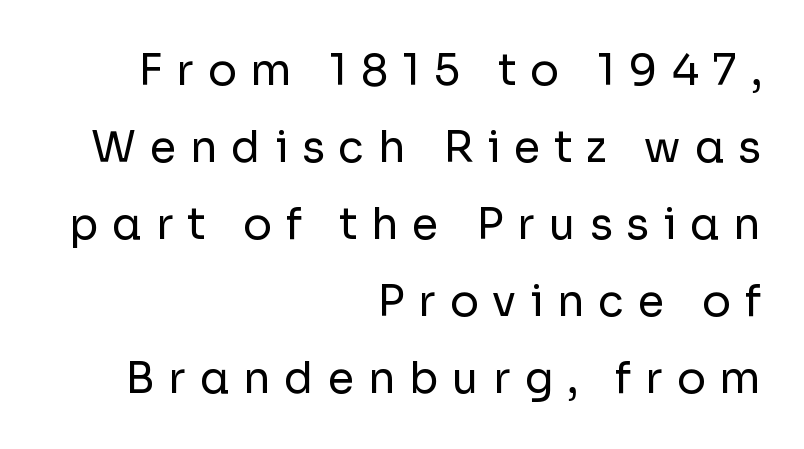
{"serif": "no", "italic": "no", "bold": "no", "weight": "regular", "width": "normal", "stroke_contrast": "low", "x_height": "medium", "monospaced": "no", "underline": "no", "align": "right", "line_spacing_ratio": 1.79, "letter_spacing": "wide", "letter_spacing_em": 0.32, "glyph_px": 43}
